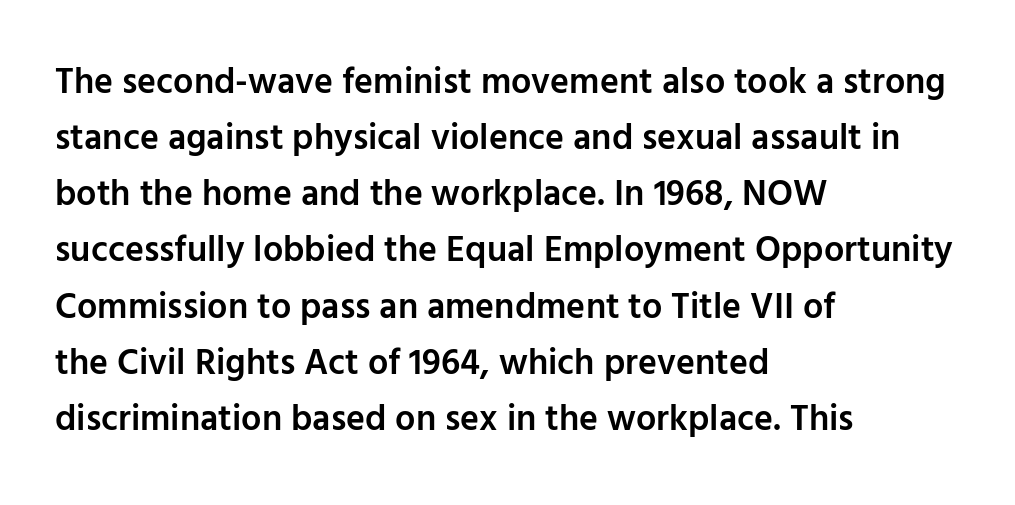
The rendering uses natural spacing where letterforms have individual widths. The passage is arranged the way most books set body copy — flush left. The letters are semibold — heavier than regular but short of a full bold. Tracking here is standard; glyphs follow each other at the usual distance. The foot of each line stays bare and open.
